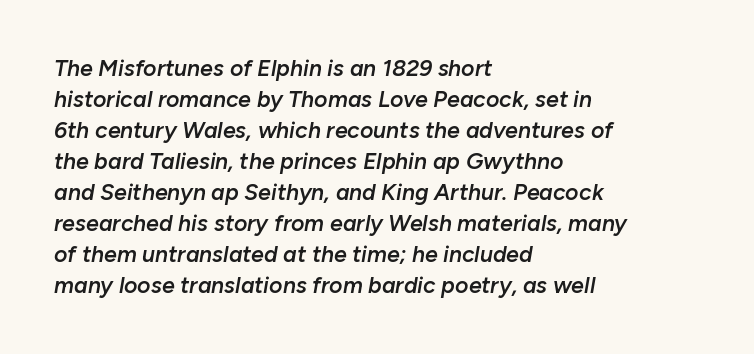
{"italic": "yes", "lean": "right", "slant_degrees": 10, "bold": "semi", "underline": "no", "align": "left", "line_spacing": "normal", "line_spacing_ratio": 1.35, "letter_spacing": "normal", "letter_spacing_em": 0.0, "glyph_px": 23}
